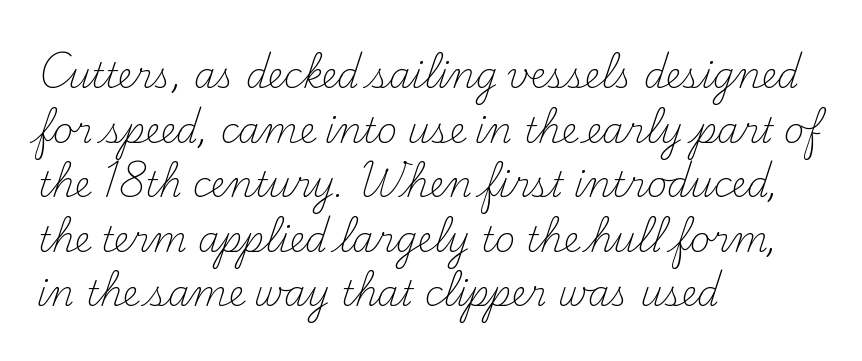
Each row of text sits above clean, open space. Does the copy run flush right? No — it runs flush left. Character widths vary here, with narrow letters taking less room than wide ones. Words appear dense and cohesive because spacing is normal.
